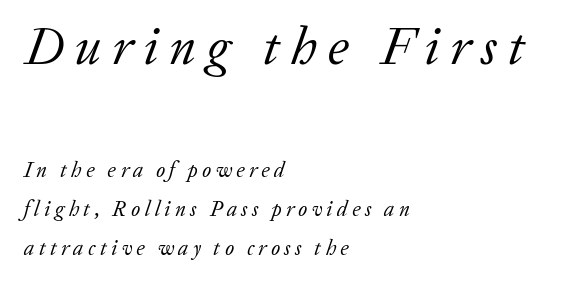
The image shows 52 px regular-weight serif type, italic (leaning right); set left-aligned, line spacing 1.84x, unusually wide letter spacing (+0.21 em), not underlined; the first (top) block is 2.48x larger; low stroke contrast and a medium x-height.
